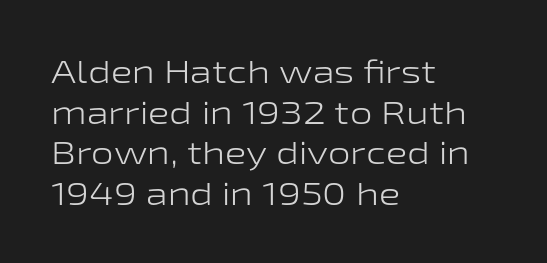
The image shows 32 px light, wide sans-serif type, upright; set left-aligned, normal line spacing (1.27x), normal letter spacing, not underlined; low stroke contrast and a medium x-height.
